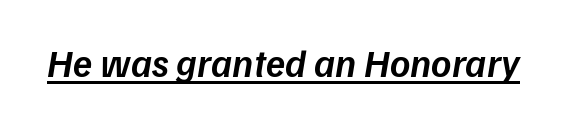
{"italic": "yes", "lean": "right", "slant_degrees": 9, "bold": "semi", "weight": "semibold", "width": "normal", "stroke_contrast": "low", "x_height": "medium", "monospaced": "no", "underline": "yes", "letter_spacing": "normal", "letter_spacing_em": 0.0, "glyph_px": 39}
